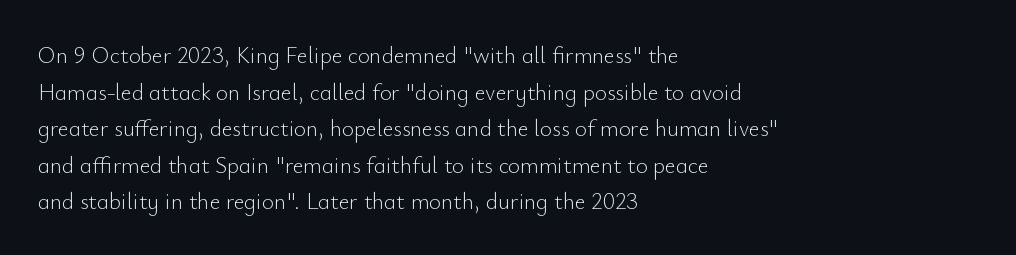
The image shows 23 px text type, upright; set left-aligned, normal line spacing (1.59x), normal letter spacing, not underlined.
